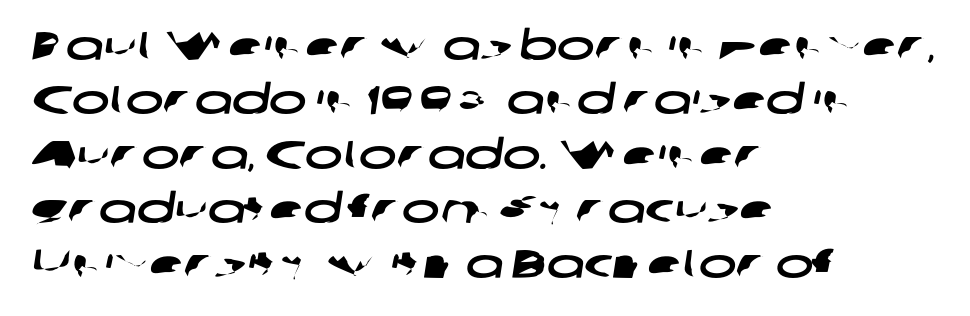
Q: Is the typeface a serif or a sans-serif typeface? A: Sans-serif.
Q: Is the text underlined? A: No.
Q: How is the paragraph aligned? A: Left-aligned.
Q: Is the spacing between letters normal or unusually wide? A: Normal.
Q: Is the spacing between lines tight, normal or loose? A: Normal.
Q: Width (condensed, normal, or wide)? A: Wide.
Q: Stroke contrast? A: Low.
Q: x-height? A: Medium.
Q: Monospaced? A: No.
